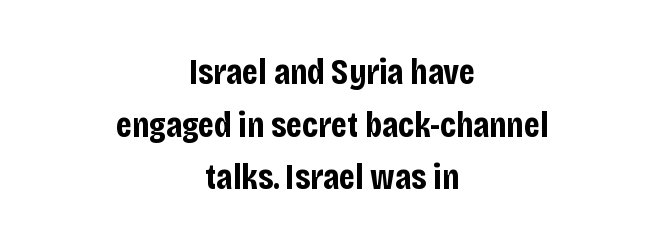
Regular leading. A typesetter would call this proportional, since set widths differ per character. You can tell from the bare stems that sans-serif type was used. This rendering uses center alignment, leaving both contours irregular but symmetric. Descenders hang freely into open space. You can tell it's not italic because the verticals are truly vertical.
